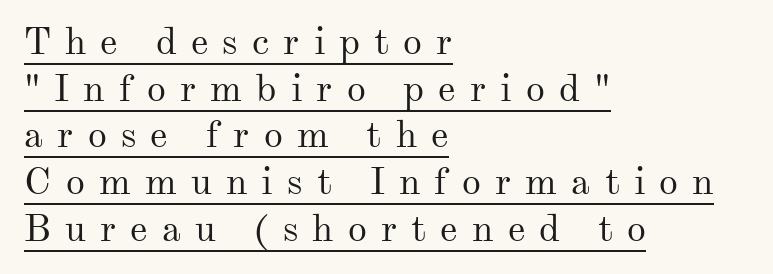
The image shows 38 px regular-weight serif type, upright; set left-aligned, line spacing 1.23x, unusually wide letter spacing (+0.37 em), underlined; medium stroke contrast and a small x-height.
